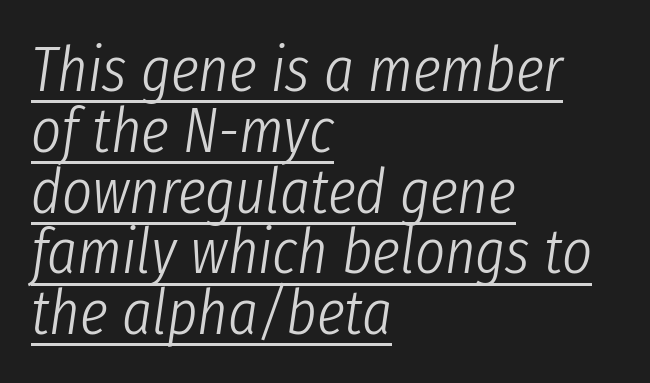
The weight would be labelled regular, book, light, or lighter still. Compared with ordinary roman type, these characters are visibly tilted. Do the characters align in a grid? No, the font is proportional. Look at the tracking — it's just the regular setting, nothing added. The passage shown stacks its lines with hardly any gap.
